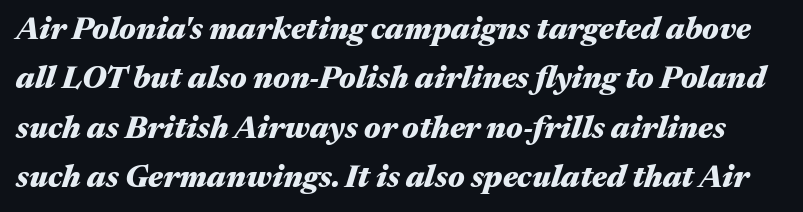
Q: Is the text bold? A: Yes.
Q: Is the text italic (slanted)? A: Yes, it leans right by about 17 degrees.
Q: Is the text underlined? A: No.
Q: Is the spacing between letters normal or unusually wide? A: Normal.
Q: Is the spacing between lines tight, normal or loose? A: Normal.
Q: Width (condensed, normal, or wide)? A: Wide.
Q: Stroke contrast? A: Medium.
Q: x-height? A: Medium.
Q: Monospaced? A: No.
